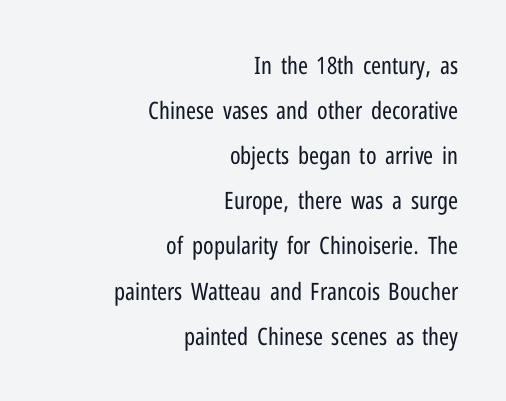
Q: Is the text bold? A: No.
Q: Is the text italic (slanted)? A: No, it is upright.
Q: Is the text underlined? A: No.
Q: How is the paragraph aligned? A: Right-aligned.
Q: Is the spacing between letters normal or unusually wide? A: Normal.
